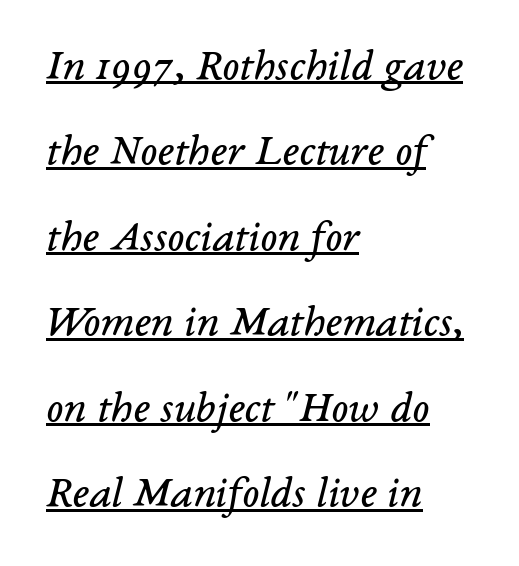
A great deal of white space separates one row of letters from the next. Style check: oblique. The glyphs are accompanied by a horizontal stroke just below them. The ragged edge is on the right, which tells us the setting is flush left. Is this a fixed-width face? No — the glyphs have proportional, varying widths.
